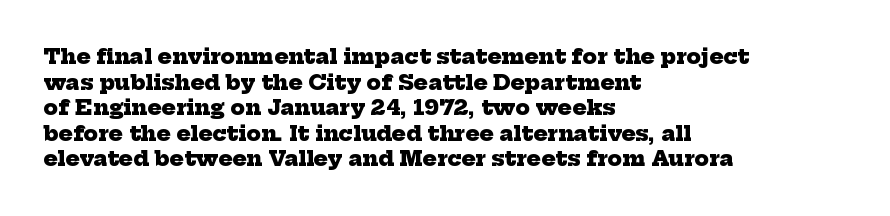
Does extra space separate the letters? No, they use regular spacing. The rendering anchors every line to the left-hand side. The baseline area is clear. Heavy-handed strokes throughout: this text is bold.
